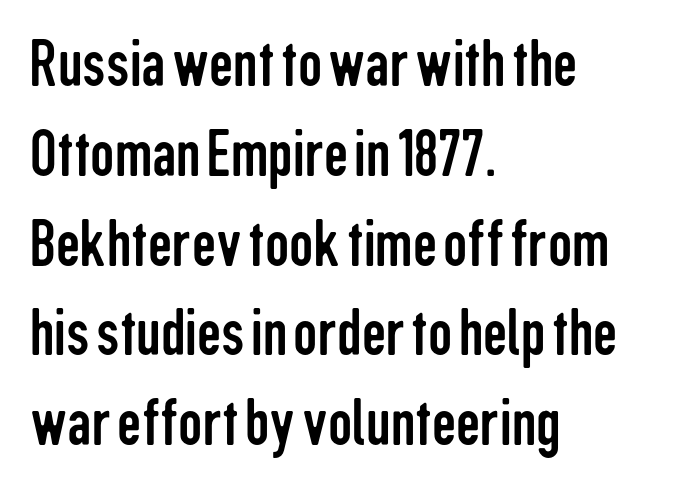
Q: Is the text bold? A: No.
Q: Is the text italic (slanted)? A: No, it is upright.
Q: Is the typeface a serif or a sans-serif typeface? A: Sans-serif.
Q: Is the text underlined? A: No.
Q: How is the paragraph aligned? A: Left-aligned.
Q: Is the spacing between letters normal or unusually wide? A: Normal.
Q: Is the spacing between lines tight, normal or loose? A: Normal.
Q: Width (condensed, normal, or wide)? A: Condensed.
Q: Stroke contrast? A: Low.
Q: x-height? A: Medium.
Q: Monospaced? A: No.
